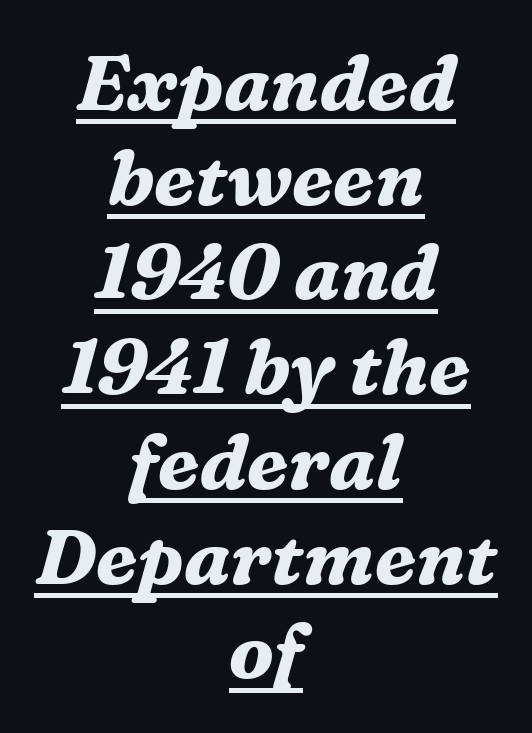
The specimen reads as italic at a glance. The text was rendered using a seriffed face with decorative stroke endings. Decoration check: the copy is underlined. Note the varied advance widths — an 'i' is clearly narrower than an 'm'. A student would call this center alignment; a typographer would say set centered. Heavy, bold letterforms.
